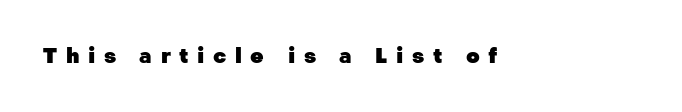
Q: Is the text bold? A: Yes.
Q: Is the text italic (slanted)? A: No, it is upright.
Q: Is the text underlined? A: No.
Q: Is the spacing between letters normal or unusually wide? A: Unusually wide.
